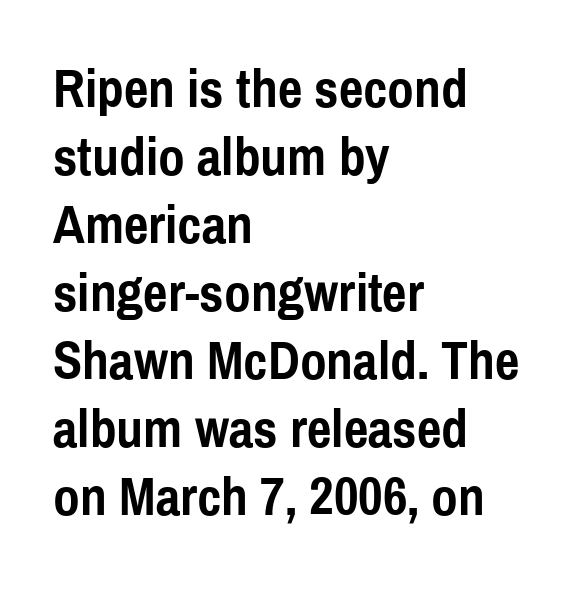
{"serif": "no", "italic": "no", "bold": "yes", "weight": "semibold", "width": "condensed", "x_height": "medium", "monospaced": "no", "underline": "no", "align": "left", "line_spacing": "normal", "line_spacing_ratio": 1.26, "letter_spacing": "normal", "letter_spacing_em": 0.0, "glyph_px": 54}
